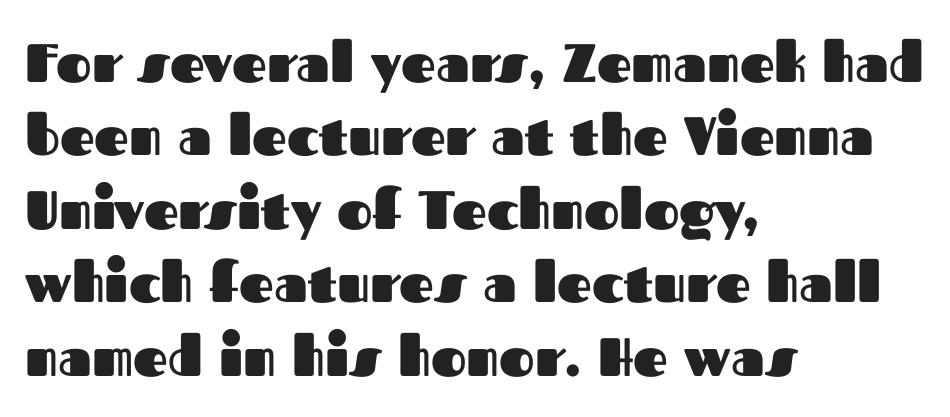
Q: Is the text bold? A: Yes.
Q: Is the text italic (slanted)? A: No, it is upright.
Q: Is the typeface a serif or a sans-serif typeface? A: Sans-serif.
Q: Is the text underlined? A: No.
Q: How is the paragraph aligned? A: Left-aligned.
Q: Is the spacing between letters normal or unusually wide? A: Normal.
Q: Is the spacing between lines tight, normal or loose? A: Normal.
Q: Width (condensed, normal, or wide)? A: Normal.
Q: Stroke contrast? A: Medium.
Q: x-height? A: Medium.
Q: Monospaced? A: No.
